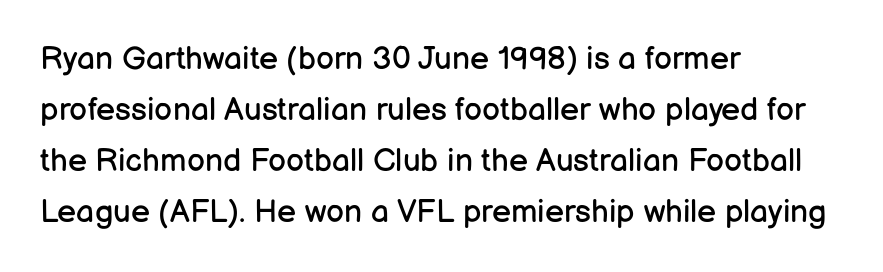
The image shows 32 px regular-weight sans-serif type, upright; set left-aligned, normal line spacing (1.59x), normal letter spacing, not underlined; low stroke contrast and a medium x-height.
